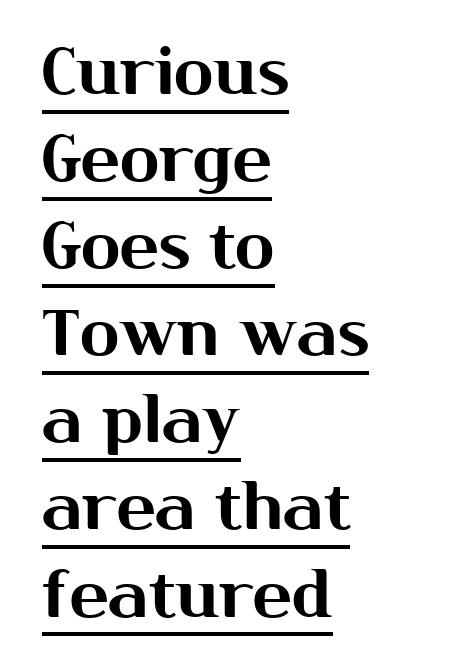
The lettering stays uniformly vertical, giving the passage a roman look. Observe the absence of serifs on each vertical stroke in this sample. This is underlined copy, the kind a proofreader might mark for attention. Do the characters align in a grid? No, the font is proportional.
